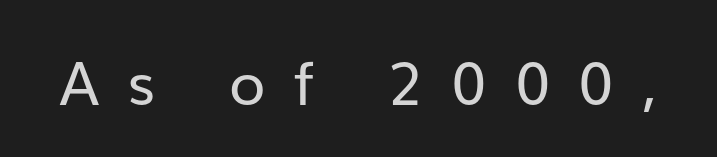
Q: Is the text bold? A: No.
Q: Is the text italic (slanted)? A: No, it is upright.
Q: Is the typeface a serif or a sans-serif typeface? A: Sans-serif.
Q: Is the text underlined? A: No.
Q: Is the spacing between letters normal or unusually wide? A: Unusually wide.
Q: Width (condensed, normal, or wide)? A: Normal.
Q: Stroke contrast? A: Low.
Q: x-height? A: Medium.
Q: Monospaced? A: No.
